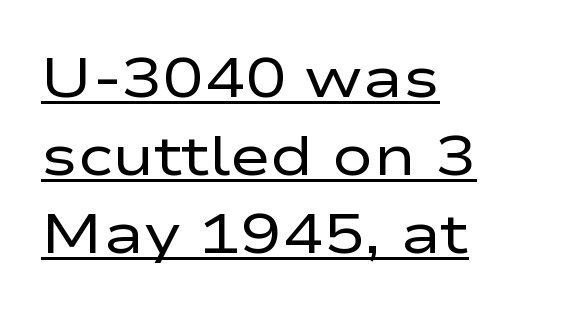
The rendering uses natural spacing where letterforms have individual widths. Honestly, the row spacing looks completely unremarkable. Horizontal alignment here is leftward, the default for most running prose. Glyph-to-glyph distance matches everyday printed text.
